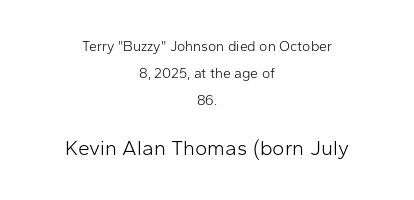
{"italic": "no", "bold": "no", "underline": "no", "align": "center", "line_spacing": "loose", "line_spacing_ratio": 1.92, "letter_spacing": "normal", "letter_spacing_em": 0.0, "larger_block": "second", "size_ratio": 1.5, "glyph_px": 21}
